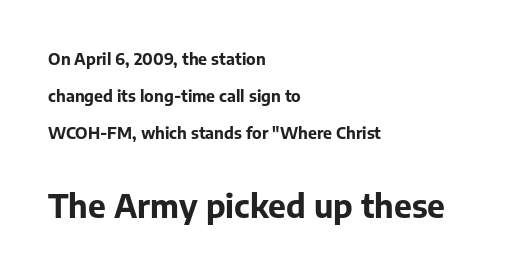
The image shows 32 px bold sans-serif type, upright; set left-aligned, loose line spacing (2.32x), normal letter spacing, not underlined; the second (bottom) block is 2.0x larger; low stroke contrast and a medium x-height.
